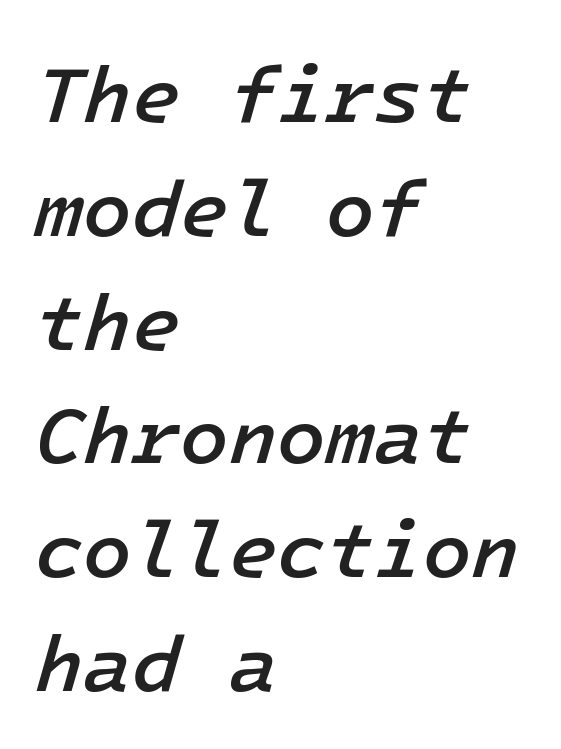
Q: Is the text bold? A: Semi-bold.
Q: Is the text italic (slanted)? A: Yes, it leans right by about 16 degrees.
Q: Is the text underlined? A: No.
Q: How is the paragraph aligned? A: Left-aligned.
Q: Is the spacing between letters normal or unusually wide? A: Normal.
Q: Is the spacing between lines tight, normal or loose? A: Normal.
Q: Width (condensed, normal, or wide)? A: Normal.
Q: Stroke contrast? A: Low.
Q: x-height? A: Medium.
